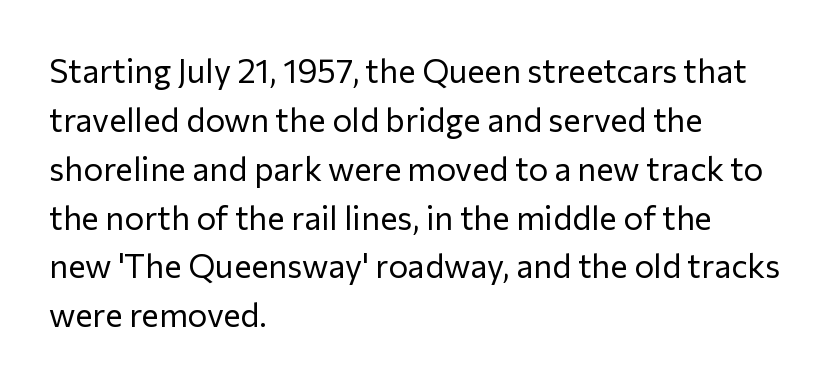
The image shows 33 px regular-weight sans-serif type, upright; set left-aligned, normal line spacing (1.48x), normal letter spacing, not underlined; low stroke contrast and a medium x-height.
